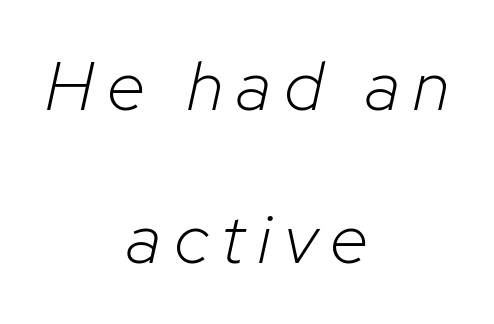
The image shows 70 px light type, italic (leaning right); set centered, loose line spacing (2.19x), not underlined; low stroke contrast and a medium x-height.
